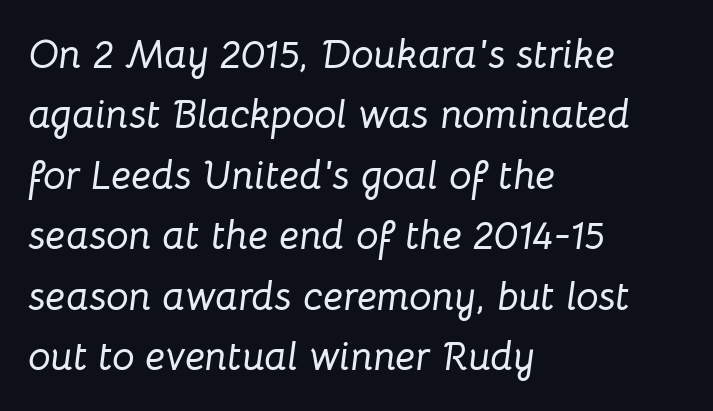
{"italic": "yes", "lean": "right", "slant_degrees": 8, "width": "normal", "stroke_contrast": "low", "x_height": "medium", "monospaced": "no", "underline": "no", "align": "left", "line_spacing": "normal", "line_spacing_ratio": 1.51, "letter_spacing": "normal", "letter_spacing_em": 0.0, "glyph_px": 40}
